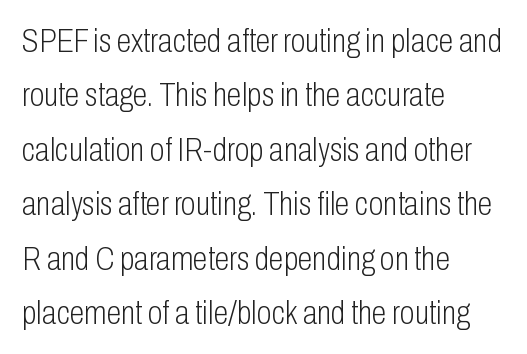
The image shows 34 px light, condensed sans-serif type, upright; set left-aligned, normal line spacing (1.6x), normal letter spacing, not underlined; low stroke contrast and a medium x-height.
